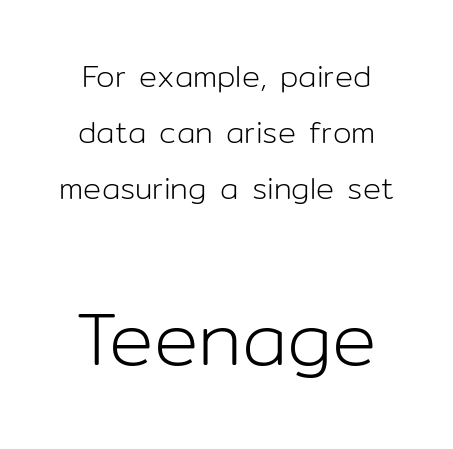
{"serif": "no", "italic": "no", "bold": "no", "weight": "light", "width": "normal", "stroke_contrast": "low", "x_height": "medium", "monospaced": "no", "underline": "no", "line_spacing_ratio": 1.86, "letter_spacing": "normal", "letter_spacing_em": 0.0, "larger_block": "second", "size_ratio": 2.47, "glyph_px": 74}
